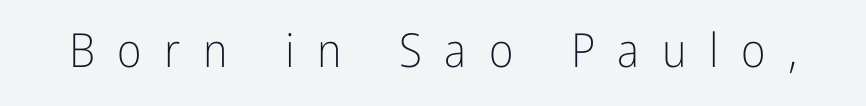
Each letter keeps its own natural width here, so spacing adapts to shape. Type style note: lacks serifs. The space beneath each line is pristine and unruled. The typeface has the unassuming heft of standard copy or less. Glyph-to-glyph distance is far greater than everyday printed text.
